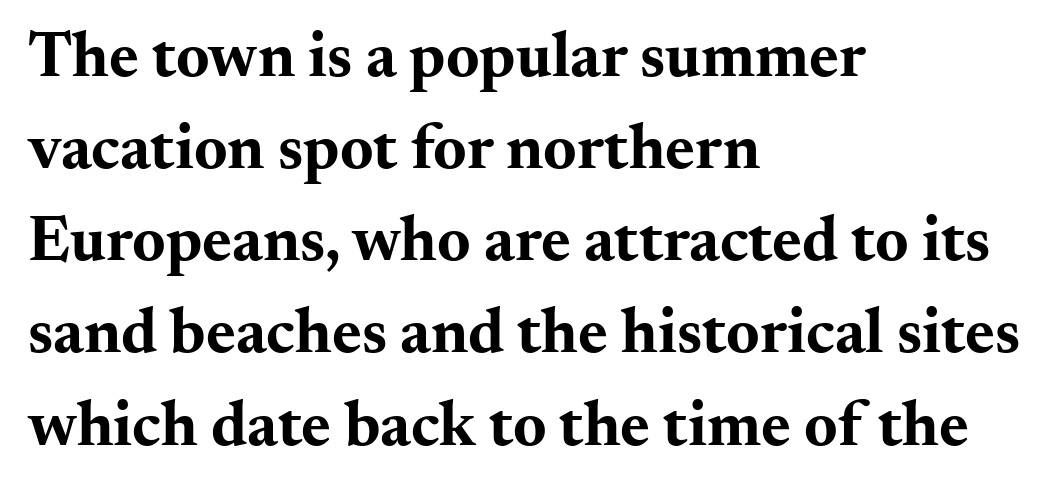
Q: Is the text bold? A: Yes.
Q: Is the text italic (slanted)? A: No, it is upright.
Q: Is the typeface a serif or a sans-serif typeface? A: Serif.
Q: Is the text underlined? A: No.
Q: How is the paragraph aligned? A: Left-aligned.
Q: Is the spacing between letters normal or unusually wide? A: Normal.
Q: Is the spacing between lines tight, normal or loose? A: Normal.
Q: Width (condensed, normal, or wide)? A: Wide.
Q: Stroke contrast? A: Medium.
Q: x-height? A: Small.
Q: Monospaced? A: No.
